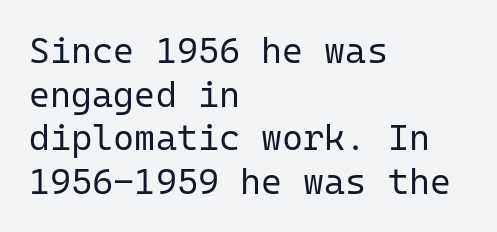
{"serif": "no", "italic": "no", "bold": "no", "weight": "regular", "width": "normal", "stroke_contrast": "low", "x_height": "medium", "monospaced": "yes", "underline": "no", "align": "left", "line_spacing_ratio": 1.21, "letter_spacing": "normal", "letter_spacing_em": 0.0, "glyph_px": 36}
